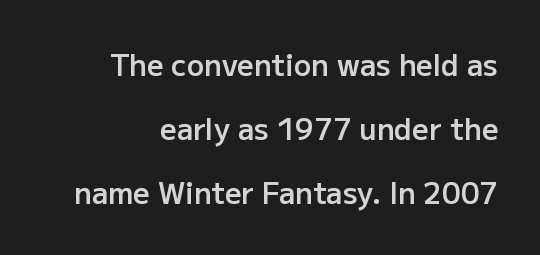
{"serif": "no", "italic": "no", "bold": "semi", "weight": "semibold", "width": "normal", "stroke_contrast": "low", "x_height": "medium", "monospaced": "no", "underline": "no", "line_spacing": "loose", "line_spacing_ratio": 2.2, "letter_spacing": "normal", "letter_spacing_em": 0.0, "glyph_px": 29}
